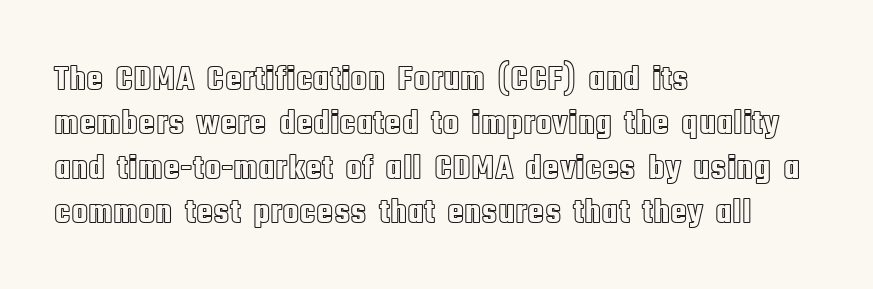
The image shows 35 px condensed type, upright; set left-aligned, normal line spacing (1.27x), normal letter spacing, not underlined; a large x-height.
